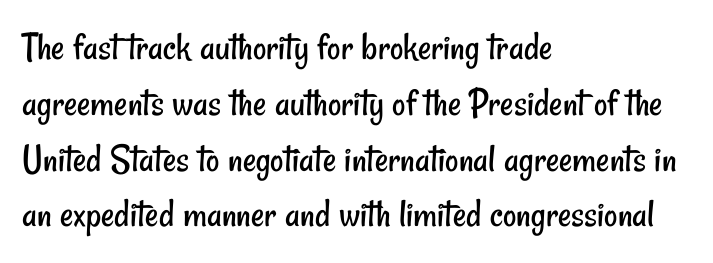
{"serif": "no", "bold": "no", "weight": "regular", "width": "condensed", "stroke_contrast": "low", "x_height": "small", "monospaced": "no", "underline": "no", "align": "left", "line_spacing": "normal", "line_spacing_ratio": 1.36, "letter_spacing": "normal", "letter_spacing_em": 0.0, "glyph_px": 41}
